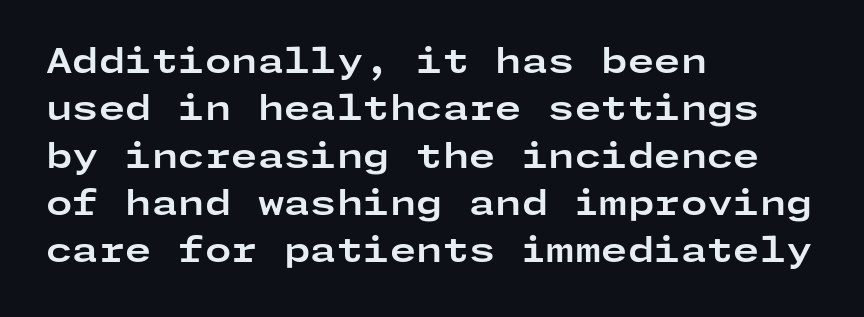
Q: Is the text bold? A: Yes.
Q: Is the text italic (slanted)? A: No, it is upright.
Q: Is the typeface a serif or a sans-serif typeface? A: Sans-serif.
Q: Is the text underlined? A: No.
Q: How is the paragraph aligned? A: Left-aligned.
Q: Is the spacing between letters normal or unusually wide? A: Normal.
Q: Is the spacing between lines tight, normal or loose? A: Normal.
Q: Width (condensed, normal, or wide)? A: Wide.
Q: Stroke contrast? A: Low.
Q: x-height? A: Medium.
